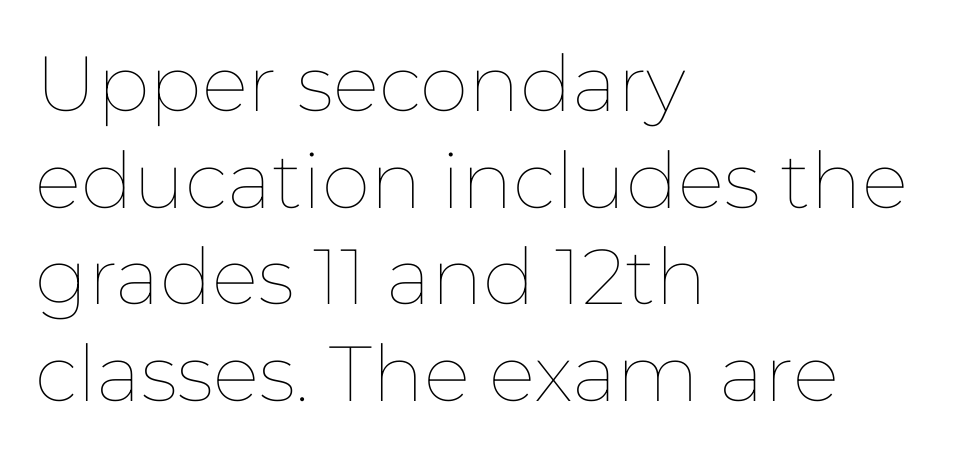
The image shows 78 px thin type, upright; set left-aligned, line spacing 1.24x, normal letter spacing, not underlined; low stroke contrast and a medium x-height.
